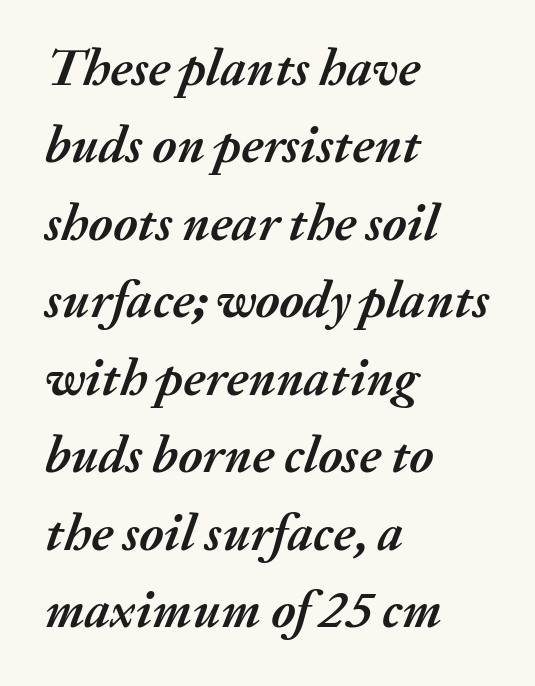
Q: Is the text bold? A: Yes.
Q: Is the text italic (slanted)? A: Yes, it leans right by about 20 degrees.
Q: Is the text underlined? A: No.
Q: How is the paragraph aligned? A: Left-aligned.
Q: Is the spacing between letters normal or unusually wide? A: Normal.
Q: Is the spacing between lines tight, normal or loose? A: Normal.
Q: Width (condensed, normal, or wide)? A: Normal.
Q: Stroke contrast? A: Medium.
Q: x-height? A: Medium.
Q: Monospaced? A: No.
